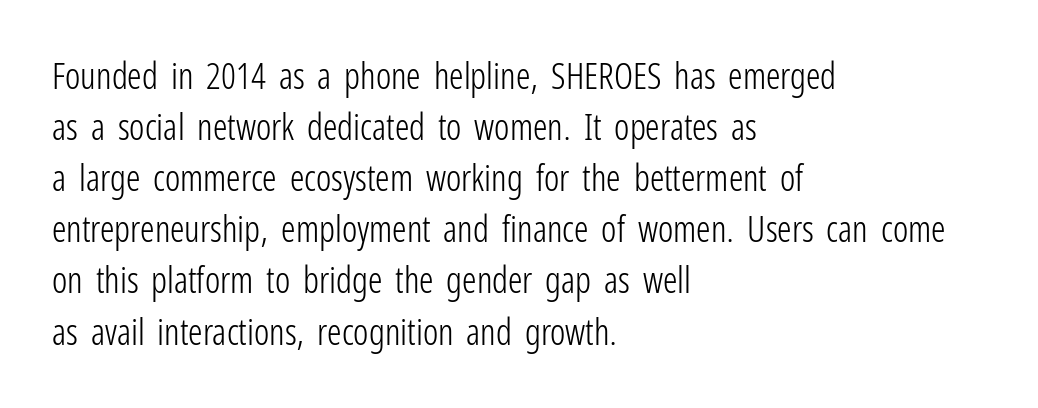
{"serif": "no", "italic": "no", "bold": "no", "weight": "light", "width": "condensed", "stroke_contrast": "low", "x_height": "medium", "monospaced": "no", "underline": "no", "align": "left", "line_spacing": "normal", "line_spacing_ratio": 1.42, "letter_spacing": "normal", "letter_spacing_em": 0.0, "glyph_px": 36}
